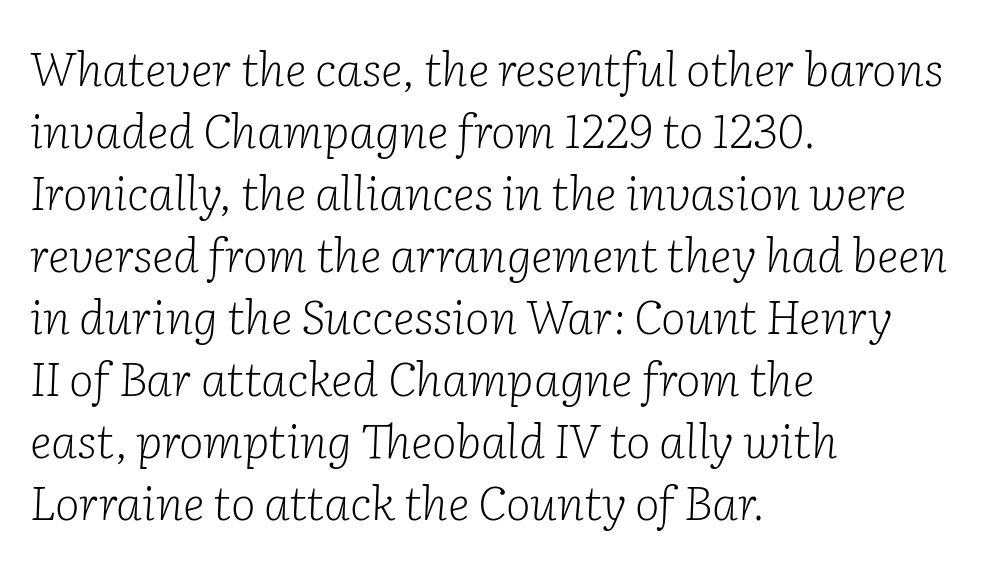
Stroke mass is kept to a normal reading level or below. There is no visible air inserted between adjacent glyphs. The lines in this sample share a left origin and differ only in where they stop. The rendering shows small feet on the letterforms — a serif design. Just letters on the line, the space beneath them empty.
